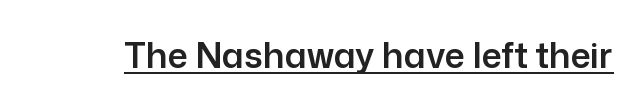
Q: Is the text italic (slanted)? A: No, it is upright.
Q: Is the typeface a serif or a sans-serif typeface? A: Sans-serif.
Q: Is the text underlined? A: Yes.
Q: Is the spacing between letters normal or unusually wide? A: Normal.
Q: Width (condensed, normal, or wide)? A: Normal.
Q: Stroke contrast? A: Low.
Q: x-height? A: Medium.
Q: Monospaced? A: No.
